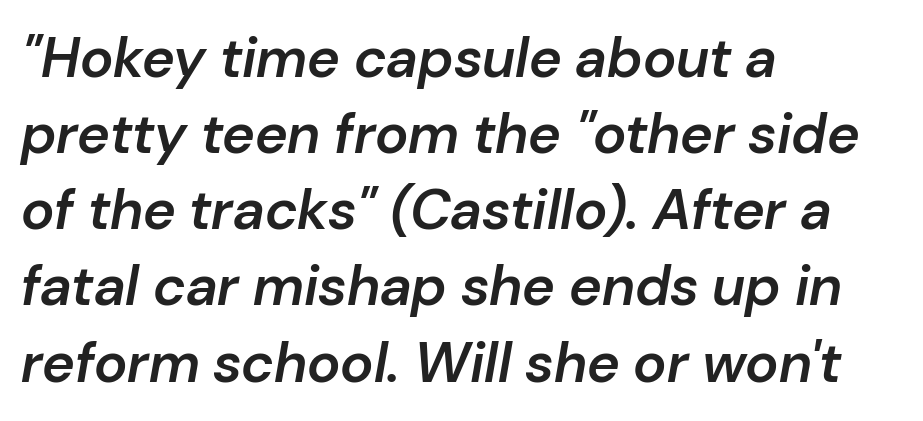
{"italic": "yes", "lean": "right", "slant_degrees": 10, "bold": "semi", "weight": "semibold", "width": "normal", "stroke_contrast": "low", "x_height": "medium", "monospaced": "no", "underline": "no", "align": "left", "line_spacing": "normal", "line_spacing_ratio": 1.36, "letter_spacing": "normal", "letter_spacing_em": 0.0, "glyph_px": 56}
